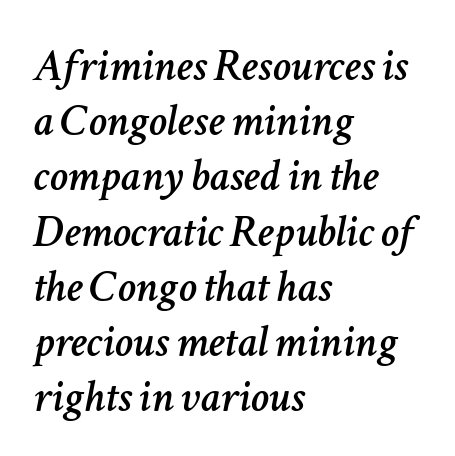
The image shows 46 px text type, italic (leaning right); set left-aligned, line spacing 1.2x, normal letter spacing, not underlined; low stroke contrast and a medium x-height.
